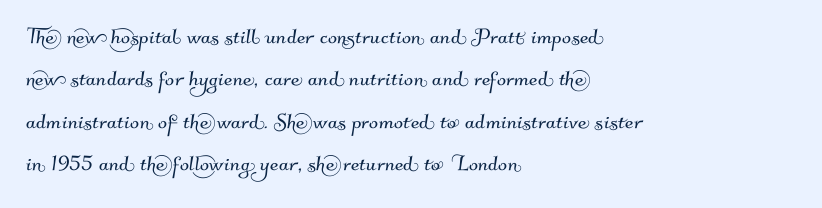
The image shows 27 px text type; set left-aligned, normal line spacing (1.57x), normal letter spacing, not underlined.
